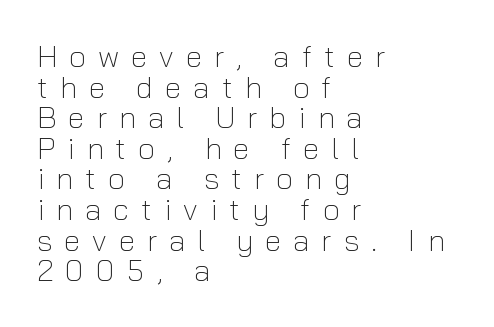
The image shows 30 px light sans-serif type, upright; set left-aligned, tight line spacing (1.02x), unusually wide letter spacing (+0.4 em), not underlined; low stroke contrast and a medium x-height.
